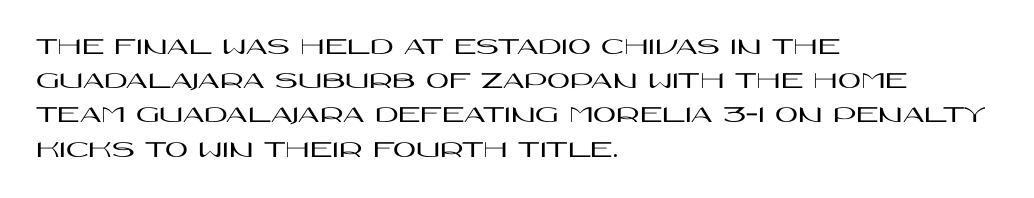
The image shows 25 px text type, upright; set left-aligned, normal line spacing (1.37x), normal letter spacing, not underlined.
